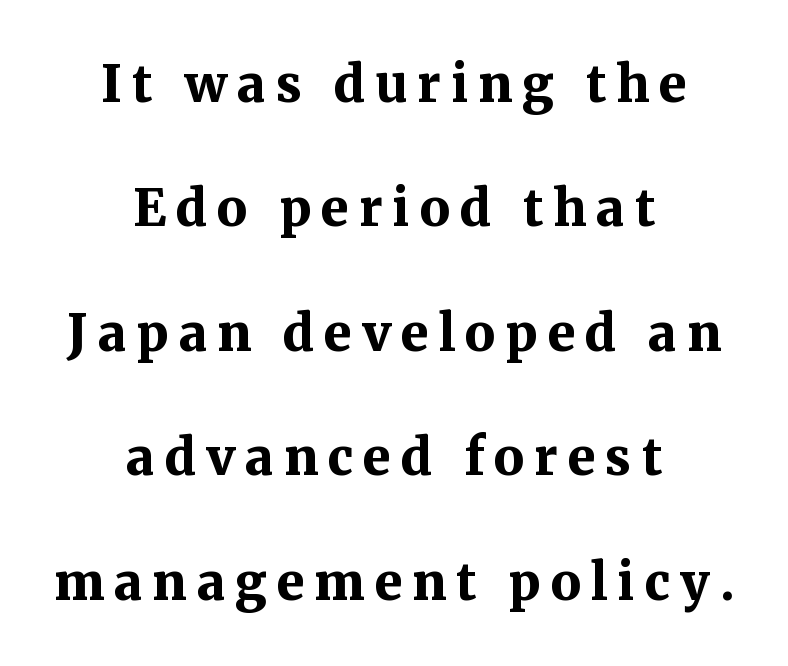
Proportional: the letters do not fall into vertical columns. Old-style or modern, the face here clearly has serifs. Nope, not italic — everything's standing straight. Casual observation: everything's sitting right in the middle. The words here are not underlined.
